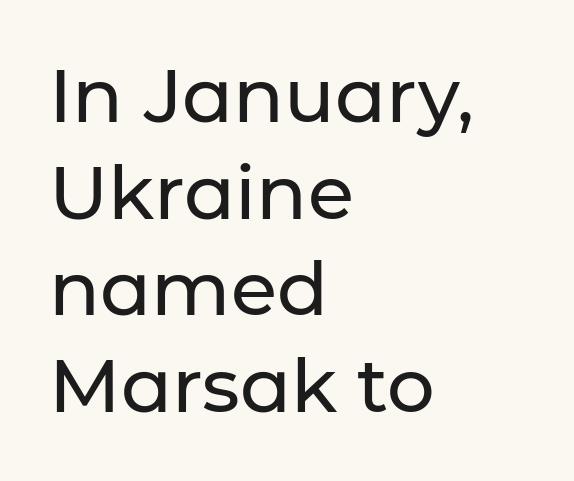
{"serif": "no", "italic": "no", "width": "normal", "stroke_contrast": "low", "x_height": "medium", "monospaced": "no", "underline": "no", "align": "left", "line_spacing": "normal", "line_spacing_ratio": 1.29, "letter_spacing": "normal", "letter_spacing_em": 0.0, "glyph_px": 75}
